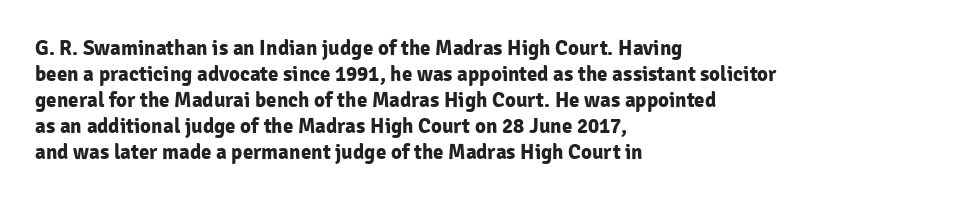
{"italic": "no", "bold": "yes", "underline": "no", "align": "left", "line_spacing_ratio": 1.24, "letter_spacing": "normal", "letter_spacing_em": 0.0, "glyph_px": 21}
